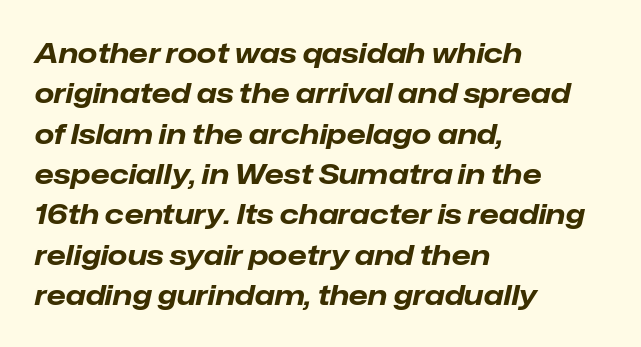
Q: Is the text bold? A: Yes.
Q: Is the text italic (slanted)? A: Yes, it leans right by about 12 degrees.
Q: Is the text underlined? A: No.
Q: How is the paragraph aligned? A: Left-aligned.
Q: Is the spacing between letters normal or unusually wide? A: Normal.
Q: Is the spacing between lines tight, normal or loose? A: Normal.
Q: Width (condensed, normal, or wide)? A: Normal.
Q: Stroke contrast? A: Low.
Q: x-height? A: Medium.
Q: Monospaced? A: No.
